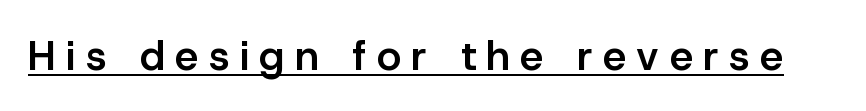
Q: Is the text bold? A: Semi-bold.
Q: Is the text italic (slanted)? A: No, it is upright.
Q: Is the typeface a serif or a sans-serif typeface? A: Sans-serif.
Q: Is the text underlined? A: Yes.
Q: Is the spacing between letters normal or unusually wide? A: Unusually wide.
Q: Width (condensed, normal, or wide)? A: Normal.
Q: Stroke contrast? A: Low.
Q: x-height? A: Medium.
Q: Monospaced? A: No.
